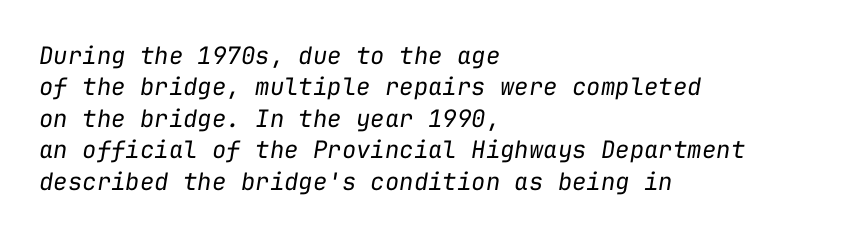
The image shows 24 px text type, italic (leaning right); set left-aligned, normal line spacing (1.31x), normal letter spacing, not underlined.
